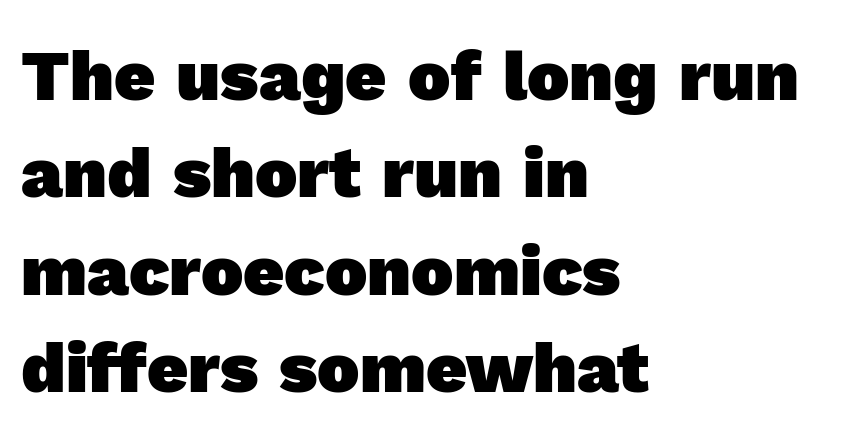
Q: Is the text bold? A: Yes.
Q: Is the typeface a serif or a sans-serif typeface? A: Sans-serif.
Q: Is the text underlined? A: No.
Q: How is the paragraph aligned? A: Left-aligned.
Q: Is the spacing between letters normal or unusually wide? A: Normal.
Q: Is the spacing between lines tight, normal or loose? A: Normal.
Q: Width (condensed, normal, or wide)? A: Normal.
Q: x-height? A: Medium.
Q: Monospaced? A: No.
